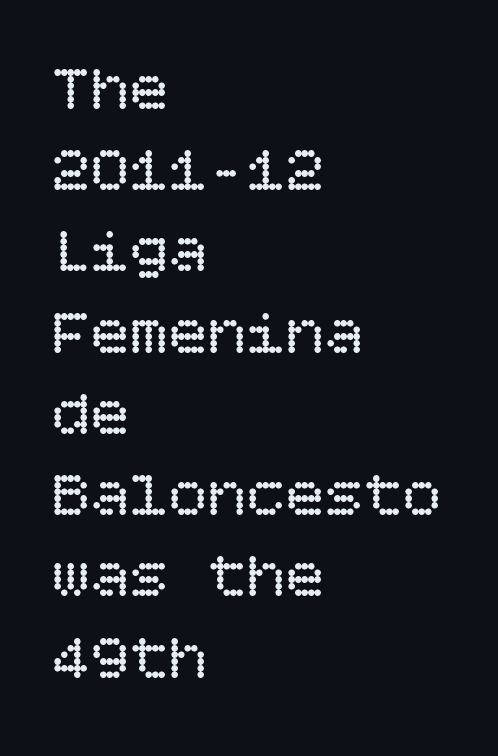
The type is set solid horizontally, with unmodified tracking. A classic flush-left, rag-right setting is used for this passage. Regarding leading, the lines here are spaced in the standard way. Anything drawn beneath the words? Only blank space. Counters stay open thanks to moderate or lighter strokes.
